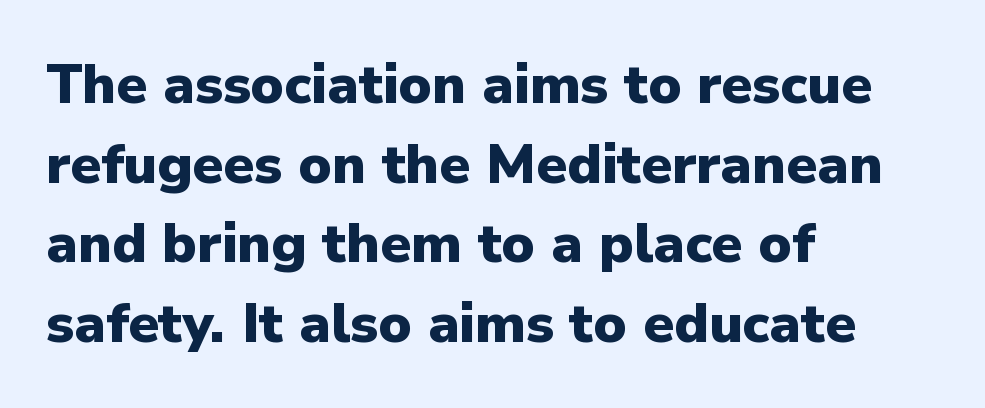
{"serif": "no", "italic": "no", "bold": "yes", "weight": "heavy", "width": "normal", "stroke_contrast": "low", "x_height": "medium", "monospaced": "no", "underline": "no", "align": "left", "line_spacing": "normal", "line_spacing_ratio": 1.42, "letter_spacing": "normal", "letter_spacing_em": 0.0, "glyph_px": 56}
